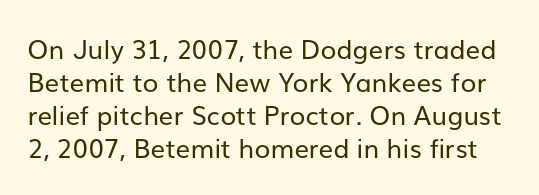
The image shows 26 px text type, upright; set normal line spacing (1.27x), normal letter spacing, not underlined.
